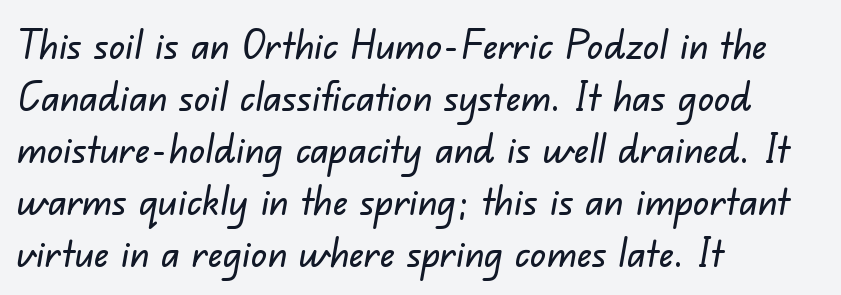
The image shows 40 px sans-serif type; set left-aligned, normal line spacing (1.3x), normal letter spacing, not underlined; low stroke contrast and a small x-height.
